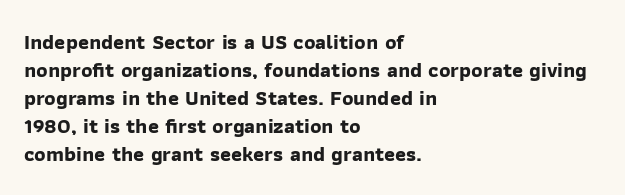
Q: Is the text bold? A: Yes.
Q: Is the text underlined? A: No.
Q: How is the paragraph aligned? A: Left-aligned.
Q: Is the spacing between letters normal or unusually wide? A: Normal.
Q: Is the spacing between lines tight, normal or loose? A: Normal.
